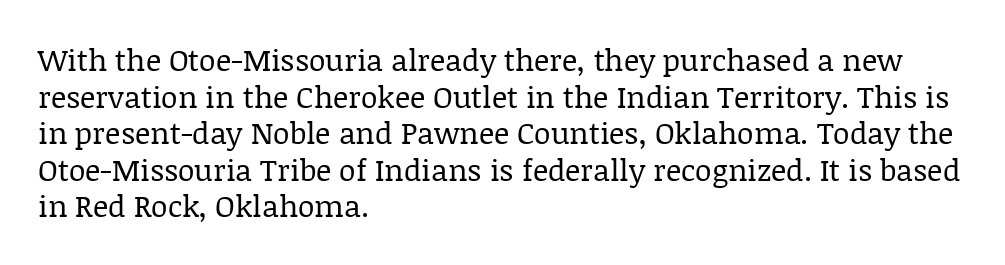
Q: Is the text bold? A: No.
Q: Is the text italic (slanted)? A: No, it is upright.
Q: Is the typeface a serif or a sans-serif typeface? A: Serif.
Q: Is the text underlined? A: No.
Q: How is the paragraph aligned? A: Left-aligned.
Q: Is the spacing between letters normal or unusually wide? A: Normal.
Q: Width (condensed, normal, or wide)? A: Normal.
Q: Stroke contrast? A: Low.
Q: x-height? A: Large.
Q: Monospaced? A: No.
